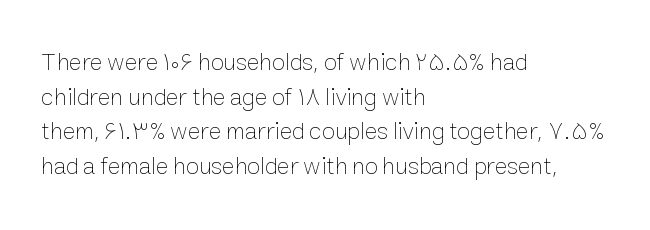
{"italic": "no", "bold": "no", "underline": "no", "align": "left", "line_spacing": "normal", "line_spacing_ratio": 1.44, "letter_spacing": "normal", "letter_spacing_em": 0.0, "glyph_px": 24}
